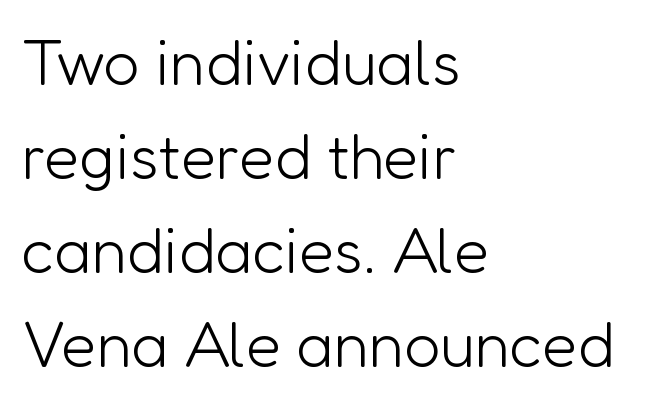
The image shows 64 px light sans-serif type, upright; set left-aligned, normal line spacing (1.47x), normal letter spacing, not underlined; low stroke contrast and a medium x-height.
